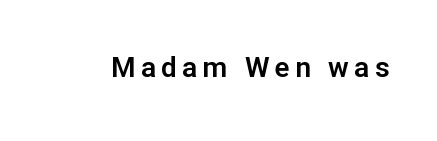
{"serif": "no", "italic": "no", "width": "normal", "stroke_contrast": "low", "x_height": "medium", "monospaced": "no", "underline": "no", "glyph_px": 28}
